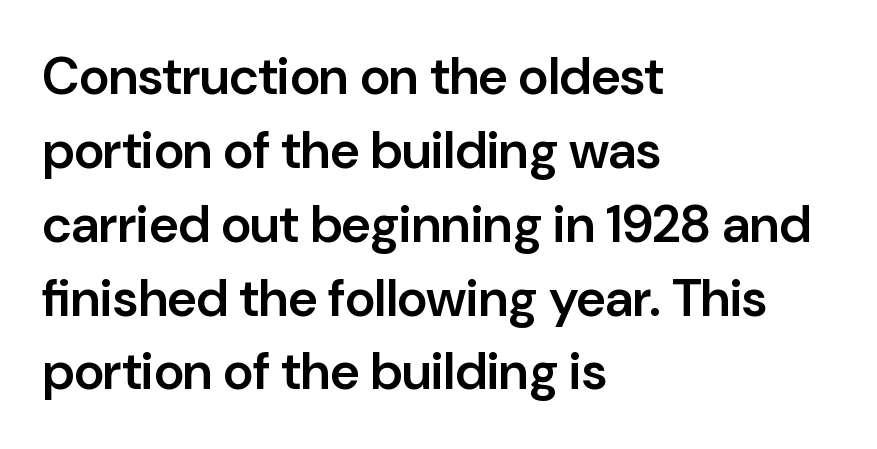
{"serif": "no", "italic": "no", "bold": "semi", "weight": "semibold", "width": "normal", "stroke_contrast": "low", "x_height": "medium", "monospaced": "no", "underline": "no", "align": "left", "line_spacing": "normal", "line_spacing_ratio": 1.42, "letter_spacing": "normal", "letter_spacing_em": 0.0, "glyph_px": 52}
